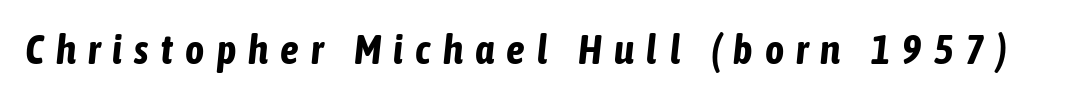
Each row of text sits above clean, open space. Weight: bold. Think of a printed novel: that variable character pitch is what you see here. The face used here has a pronounced slope to its letters. Inter-character spacing is expanded well beyond the font's built-in metrics.
